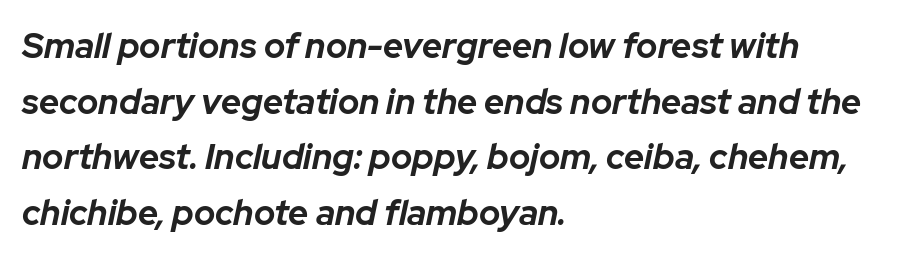
{"italic": "yes", "lean": "right", "slant_degrees": 12, "bold": "yes", "weight": "bold", "width": "normal", "stroke_contrast": "low", "x_height": "medium", "monospaced": "no", "underline": "no", "align": "left", "line_spacing": "normal", "line_spacing_ratio": 1.59, "letter_spacing": "normal", "letter_spacing_em": 0.0, "glyph_px": 35}
